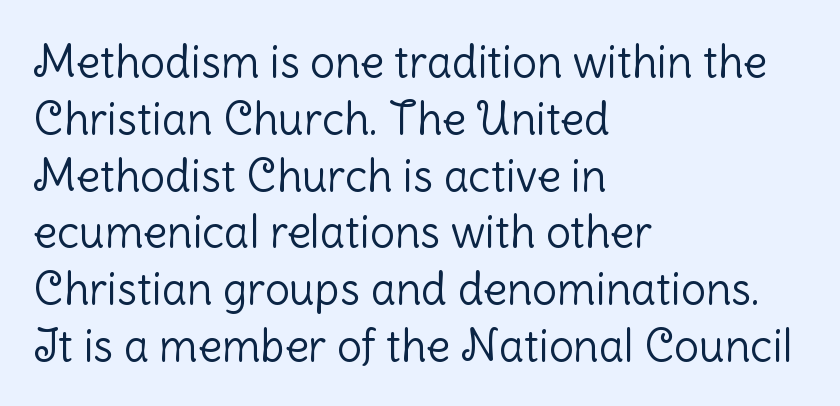
Q: Is the text bold? A: No.
Q: Is the text italic (slanted)? A: No, it is upright.
Q: Is the typeface a serif or a sans-serif typeface? A: Sans-serif.
Q: Is the text underlined? A: No.
Q: How is the paragraph aligned? A: Left-aligned.
Q: Is the spacing between letters normal or unusually wide? A: Normal.
Q: Is the spacing between lines tight, normal or loose? A: Normal.
Q: Width (condensed, normal, or wide)? A: Normal.
Q: Stroke contrast? A: Low.
Q: x-height? A: Medium.
Q: Monospaced? A: No.
